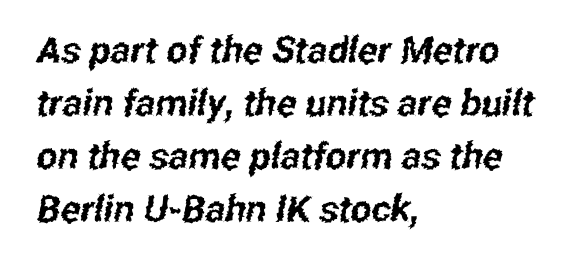
{"serif": "no", "width": "condensed", "stroke_contrast": "low", "x_height": "medium", "monospaced": "no", "underline": "no", "align": "left", "line_spacing": "normal", "line_spacing_ratio": 1.43, "letter_spacing": "normal", "letter_spacing_em": 0.0, "glyph_px": 37}
